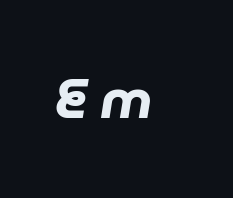
{"italic": "yes", "lean": "right", "slant_degrees": 9, "bold": "yes", "weight": "heavy", "width": "normal", "stroke_contrast": "low", "x_height": "medium", "monospaced": "no", "underline": "no", "letter_spacing": "wide", "letter_spacing_em": 0.24, "glyph_px": 55}
